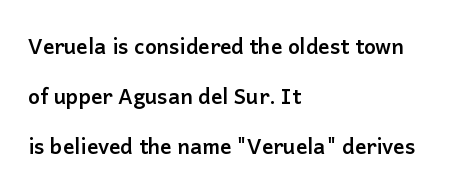
Q: Is the text bold? A: Yes.
Q: Is the text italic (slanted)? A: No, it is upright.
Q: Is the text underlined? A: No.
Q: How is the paragraph aligned? A: Left-aligned.
Q: Is the spacing between letters normal or unusually wide? A: Normal.
Q: Is the spacing between lines tight, normal or loose? A: Loose.
